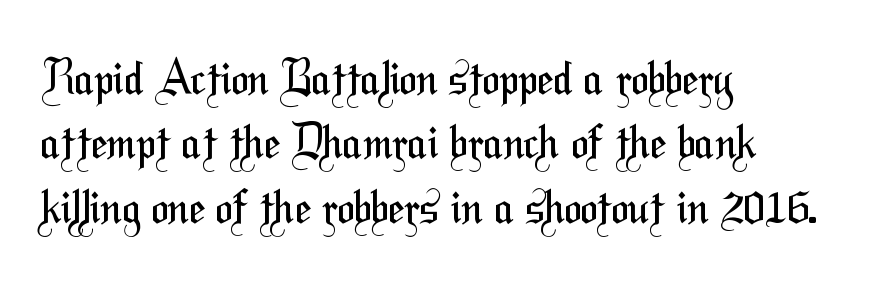
These lines are set flush left with a ragged right edge. The strokes are not fattened; the text isn't bold. Each letter's strokes conclude bluntly, with no projecting serifs. Character widths vary here, with narrow letters taking less room than wide ones.
